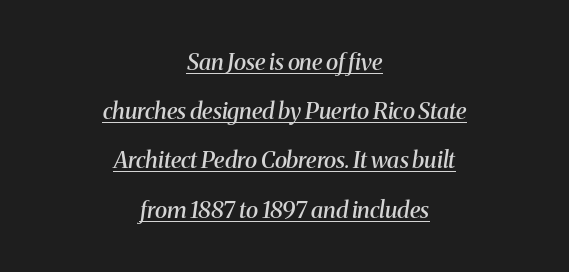
{"italic": "yes", "lean": "right", "slant_degrees": 8, "bold": "semi", "underline": "yes", "align": "center", "line_spacing": "loose", "line_spacing_ratio": 2.14, "letter_spacing": "normal", "letter_spacing_em": 0.0, "glyph_px": 23}
